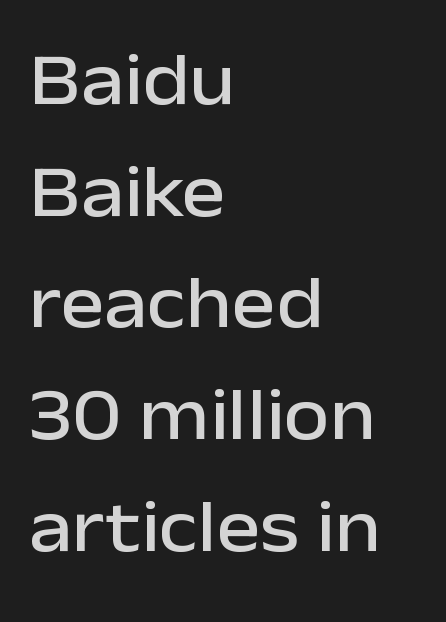
Q: Is the text italic (slanted)? A: No, it is upright.
Q: Is the typeface a serif or a sans-serif typeface? A: Sans-serif.
Q: Is the text underlined? A: No.
Q: How is the paragraph aligned? A: Left-aligned.
Q: Is the spacing between letters normal or unusually wide? A: Normal.
Q: Is the spacing between lines tight, normal or loose? A: Normal.
Q: Width (condensed, normal, or wide)? A: Normal.
Q: Stroke contrast? A: Low.
Q: x-height? A: Medium.
Q: Monospaced? A: No.
